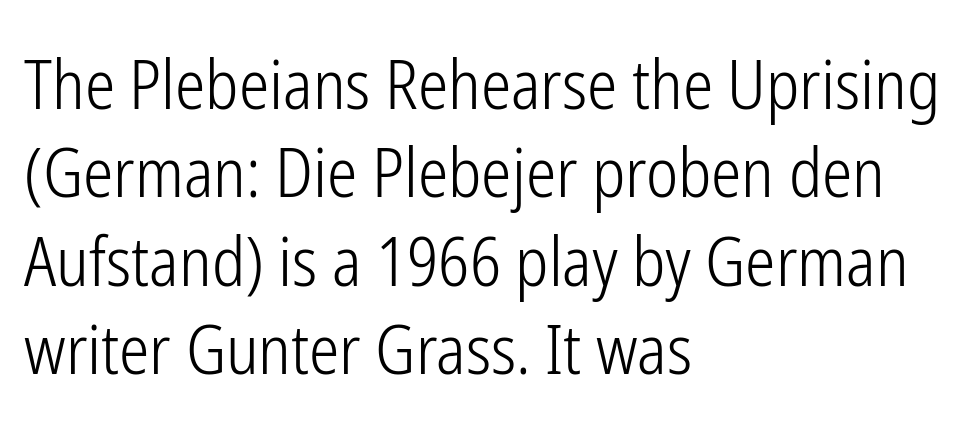
{"serif": "no", "italic": "no", "bold": "no", "weight": "light", "width": "condensed", "stroke_contrast": "low", "x_height": "medium", "monospaced": "no", "underline": "no", "align": "left", "line_spacing": "normal", "line_spacing_ratio": 1.3, "letter_spacing": "normal", "letter_spacing_em": 0.0, "glyph_px": 68}
